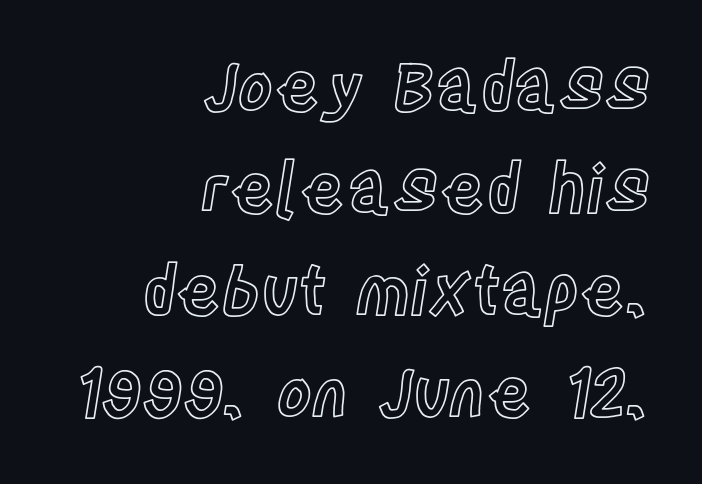
The image shows 67 px condensed type; set right-aligned, normal line spacing (1.52x), normal letter spacing, not underlined; a large x-height.
